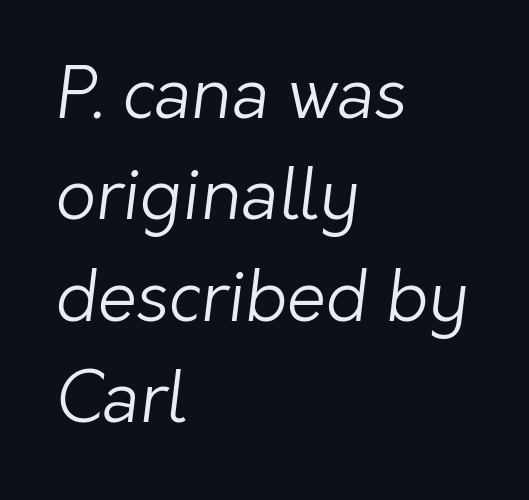
The characters are drawn with everyday or finer stroke widths. The horizontal fit of the characters is conventional and even. Letterform terminals end flat and unadorned throughout the passage. Typeset ragged right — the left edge is the straight one.
